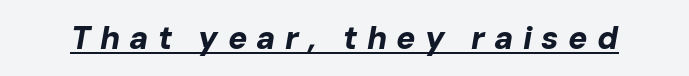
The specimen includes a rule beneath the text block's lines. Typographic density is high because the face is bold. The tracking jumps out immediately: characters are airy and widely separated. Every character sits at an angle, as italics do.
